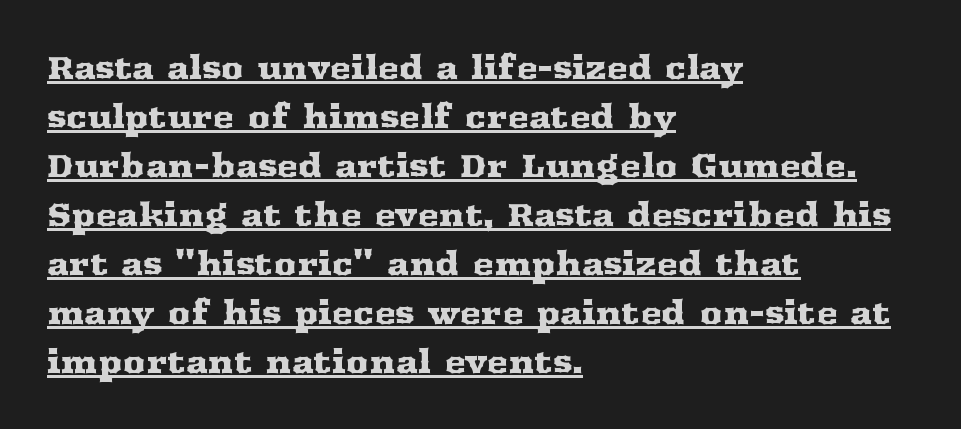
Q: Is the text italic (slanted)? A: No, it is upright.
Q: Is the typeface a serif or a sans-serif typeface? A: Serif.
Q: Is the text underlined? A: Yes.
Q: How is the paragraph aligned? A: Left-aligned.
Q: Is the spacing between letters normal or unusually wide? A: Normal.
Q: Is the spacing between lines tight, normal or loose? A: Normal.
Q: Width (condensed, normal, or wide)? A: Wide.
Q: Stroke contrast? A: Medium.
Q: x-height? A: Medium.
Q: Monospaced? A: No.
